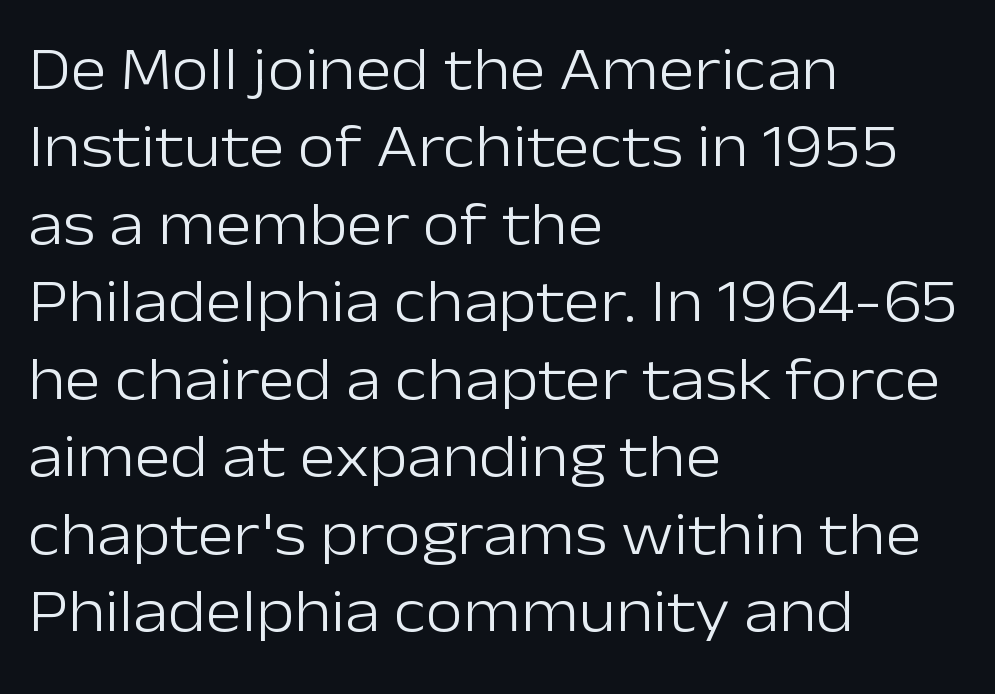
{"serif": "no", "italic": "no", "bold": "no", "weight": "light", "width": "normal", "stroke_contrast": "low", "x_height": "medium", "monospaced": "no", "underline": "no", "align": "left", "line_spacing": "normal", "line_spacing_ratio": 1.27, "letter_spacing": "normal", "letter_spacing_em": 0.0, "glyph_px": 61}
